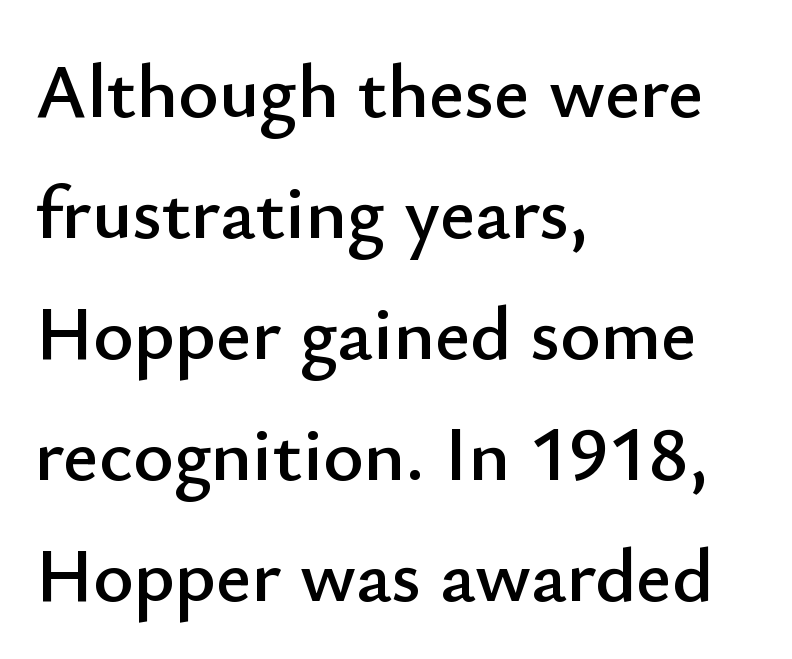
{"serif": "no", "italic": "no", "width": "normal", "stroke_contrast": "low", "x_height": "small", "monospaced": "no", "underline": "no", "align": "left", "line_spacing": "normal", "line_spacing_ratio": 1.57, "letter_spacing": "normal", "letter_spacing_em": 0.0, "glyph_px": 77}
